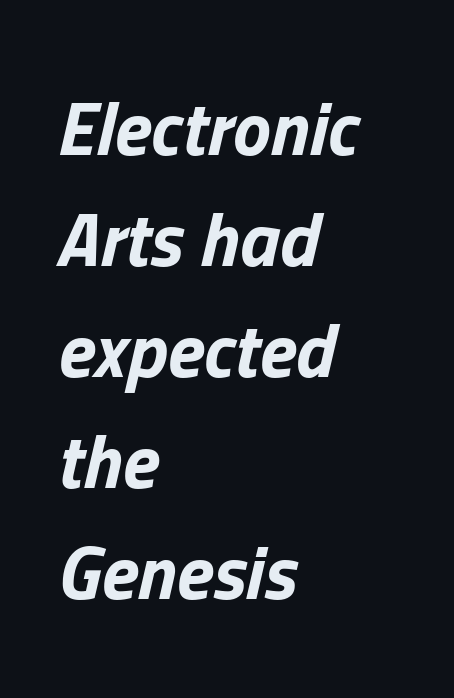
{"italic": "yes", "lean": "right", "slant_degrees": 13, "bold": "yes", "weight": "bold", "width": "normal", "stroke_contrast": "low", "x_height": "medium", "monospaced": "no", "underline": "no", "align": "left", "line_spacing": "normal", "line_spacing_ratio": 1.46, "letter_spacing": "normal", "letter_spacing_em": 0.0, "glyph_px": 76}
